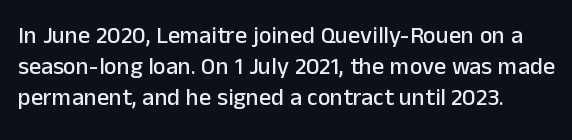
No extra tracking has been applied to these lines. This block has exactly the height ordinary leading produces. The axis of the letterforms is exactly vertical. Descenders hang freely into open space.
